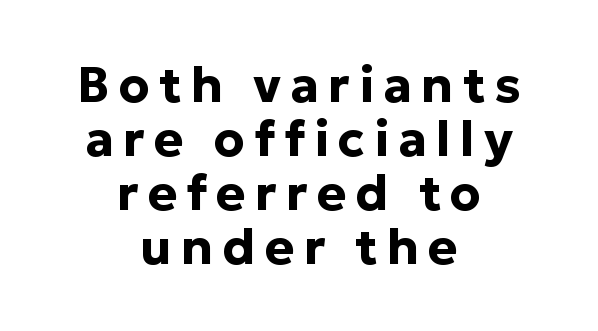
{"serif": "no", "italic": "no", "bold": "yes", "weight": "bold", "width": "normal", "stroke_contrast": "low", "x_height": "medium", "monospaced": "no", "underline": "no", "align": "center", "line_spacing": "tight", "line_spacing_ratio": 1.08, "glyph_px": 50}
